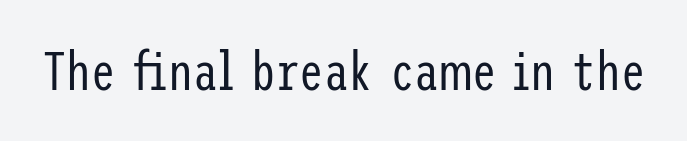
The image shows 55 px regular-weight, condensed sans-serif type, upright; set normal letter spacing, not underlined; low stroke contrast and a medium x-height.
